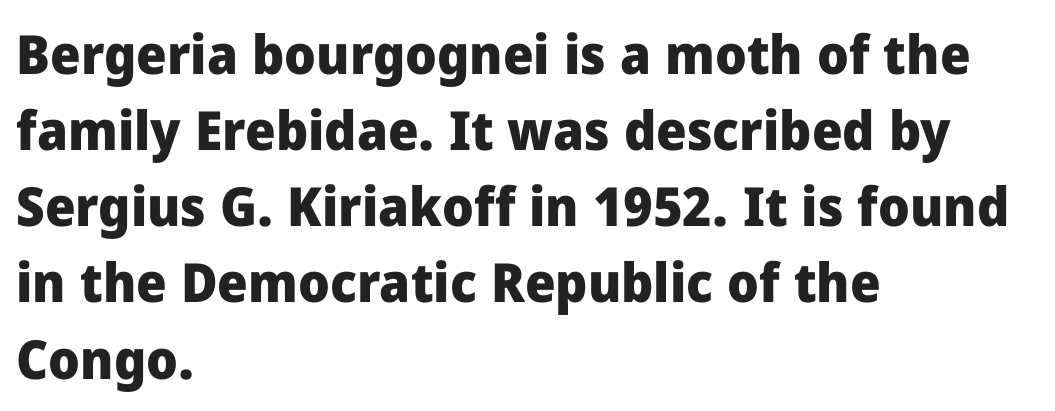
Nope, not italic — everything's standing straight. Is there much room between lines? A standard amount, neither cramped nor airy. Underlining? Definitely not there. The line texture is even and compact thanks to regular tracking. Serifs: no, the terminals of the letterforms are clean. You could not count columns in this text — the font is proportionally spaced.
